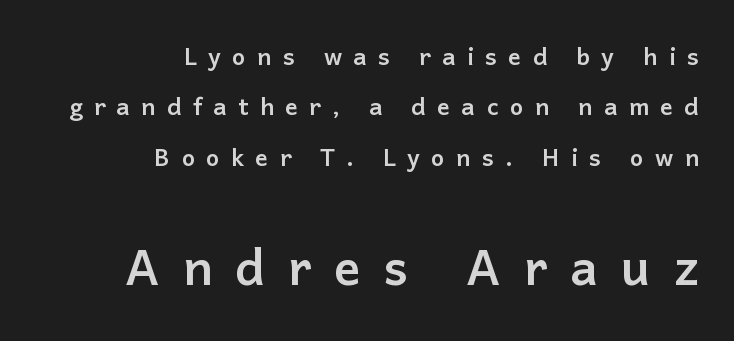
Type style note: lacks serifs. Notice how the passage keeps a crisp vertical edge on the right only. The tracking jumps out immediately: characters are airy and widely separated. The font's upright variant was chosen for this text. Looks like regular typesetting: each glyph gets only the width it needs.
